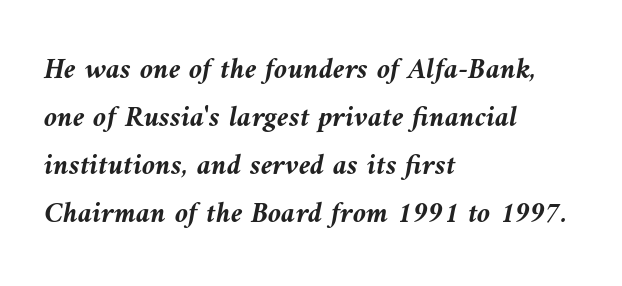
You can tell it's italic because the verticals aren't actually vertical. The typesetting leans heavy: a genuine bold. Here the designer chose a conventional face with non-uniform glyph widths. The zone under the glyphs is completely vacant. Does the copy run flush right? No — it runs flush left. Words appear dense and cohesive because spacing is normal.
